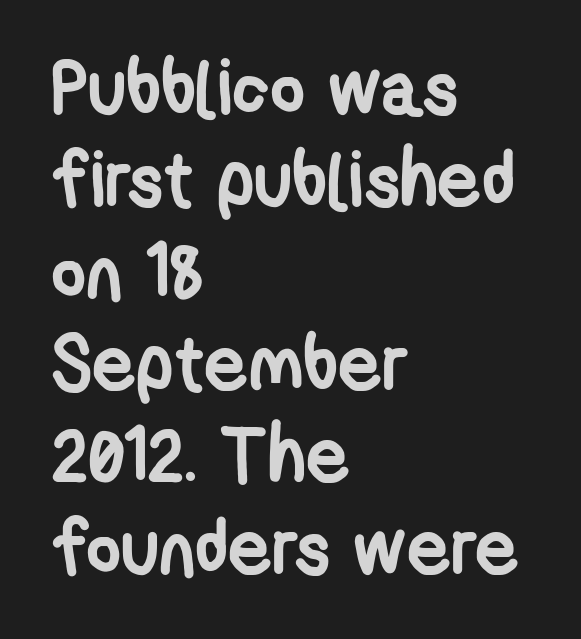
{"serif": "no", "bold": "yes", "weight": "semibold", "width": "condensed", "stroke_contrast": "low", "x_height": "medium", "monospaced": "no", "underline": "no", "align": "left", "line_spacing_ratio": 1.21, "letter_spacing": "normal", "letter_spacing_em": 0.0, "glyph_px": 76}
